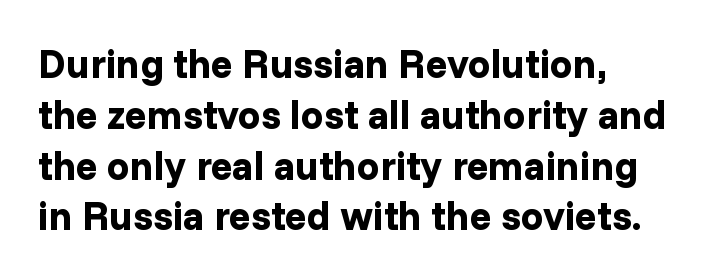
{"serif": "no", "italic": "no", "bold": "yes", "weight": "bold", "width": "normal", "stroke_contrast": "low", "x_height": "medium", "monospaced": "no", "underline": "no", "line_spacing": "normal", "line_spacing_ratio": 1.27, "letter_spacing": "normal", "letter_spacing_em": 0.0, "glyph_px": 40}
